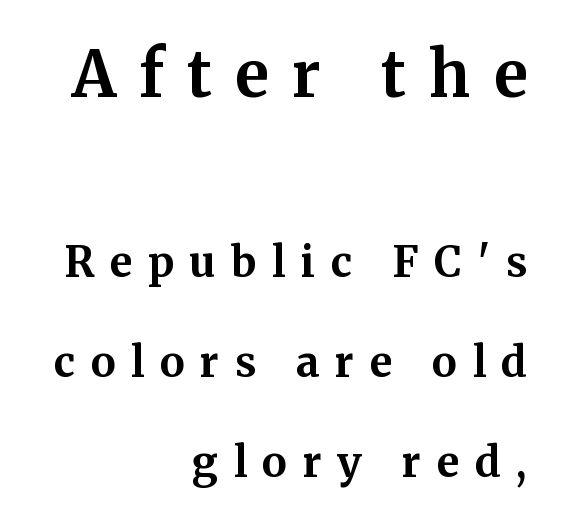
Q: Is the text bold? A: Yes.
Q: Is the text italic (slanted)? A: No, it is upright.
Q: Is the typeface a serif or a sans-serif typeface? A: Serif.
Q: Is the text underlined? A: No.
Q: How is the paragraph aligned? A: Right-aligned.
Q: Is the spacing between letters normal or unusually wide? A: Unusually wide.
Q: Is the spacing between lines tight, normal or loose? A: Loose.
Q: Which block of text is set in a larger size, the first (top) or the second (bottom)? A: The first (top) one.
Q: Width (condensed, normal, or wide)? A: Normal.
Q: Stroke contrast? A: Medium.
Q: x-height? A: Medium.
Q: Monospaced? A: No.
